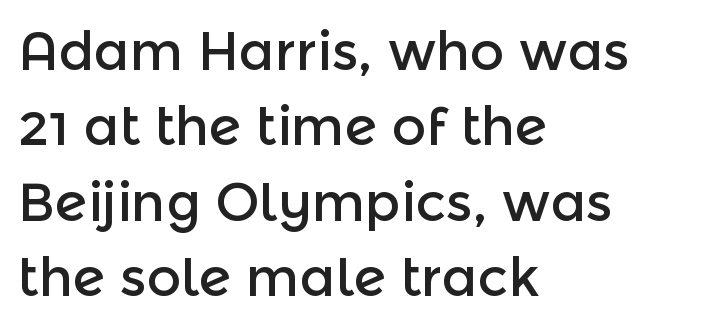
A typesetter would mark this as roman, not italic. Glyph-to-glyph distance matches everyday printed text. Caption: multi-line text, flush left, ragged right. A typesetter would call this proportional, since set widths differ per character.
